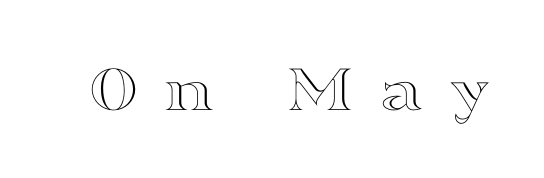
{"italic": "no", "width": "wide", "x_height": "medium", "monospaced": "no", "underline": "no", "letter_spacing": "wide", "letter_spacing_em": 0.35, "glyph_px": 69}
